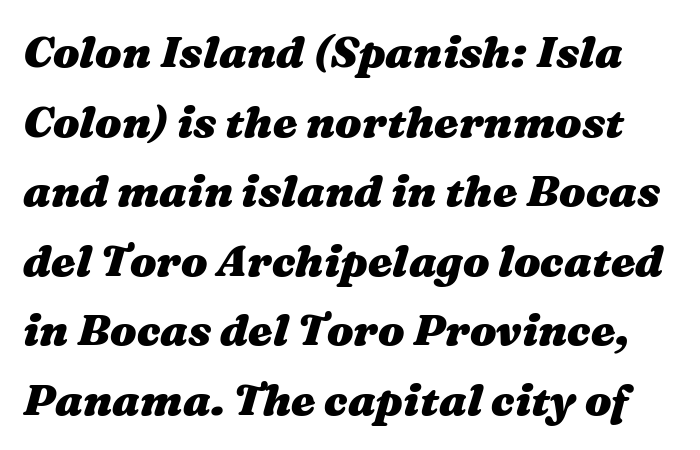
{"italic": "yes", "lean": "right", "slant_degrees": 16, "bold": "yes", "weight": "heavy", "width": "wide", "stroke_contrast": "medium", "x_height": "medium", "monospaced": "no", "underline": "no", "line_spacing": "normal", "line_spacing_ratio": 1.58, "letter_spacing": "normal", "letter_spacing_em": 0.0, "glyph_px": 44}
